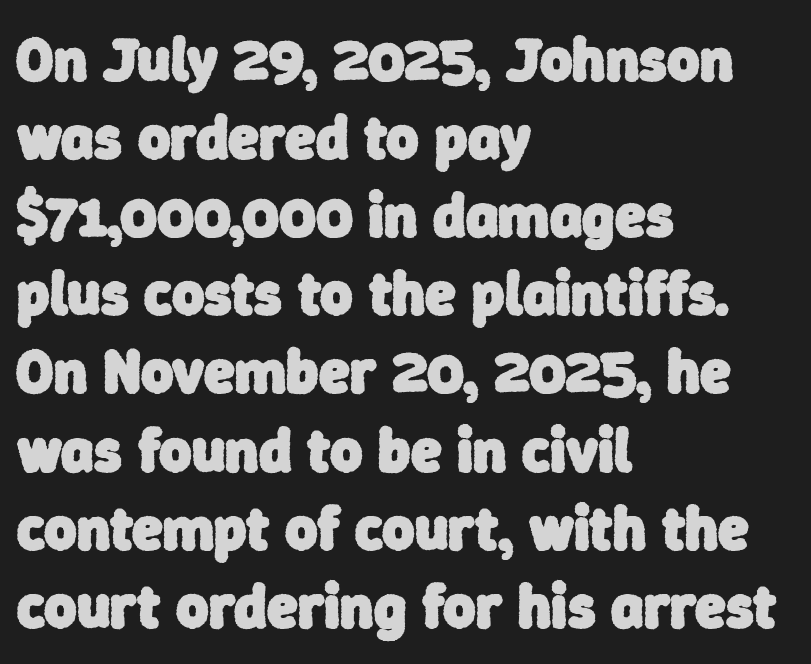
Q: Is the text bold? A: Yes.
Q: Is the typeface a serif or a sans-serif typeface? A: Sans-serif.
Q: Is the text underlined? A: No.
Q: How is the paragraph aligned? A: Left-aligned.
Q: Is the spacing between letters normal or unusually wide? A: Normal.
Q: Is the spacing between lines tight, normal or loose? A: Normal.
Q: Width (condensed, normal, or wide)? A: Normal.
Q: Stroke contrast? A: Low.
Q: x-height? A: Medium.
Q: Monospaced? A: No.
